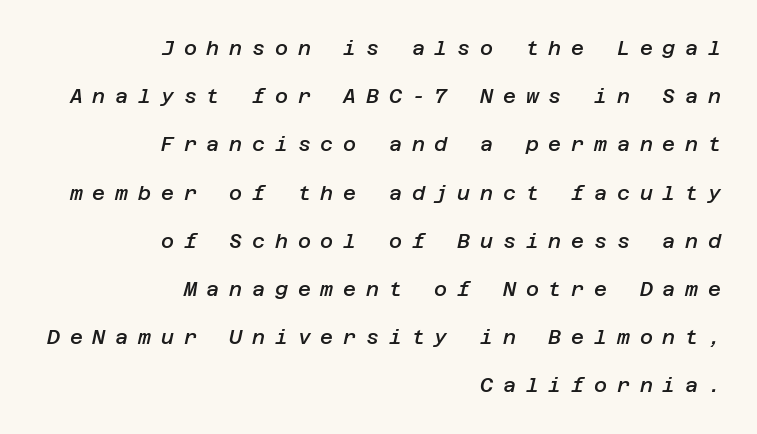
The image shows 20 px text type, italic (leaning right); set right-aligned, loose line spacing (2.41x), unusually wide letter spacing (+0.49 em), not underlined.
